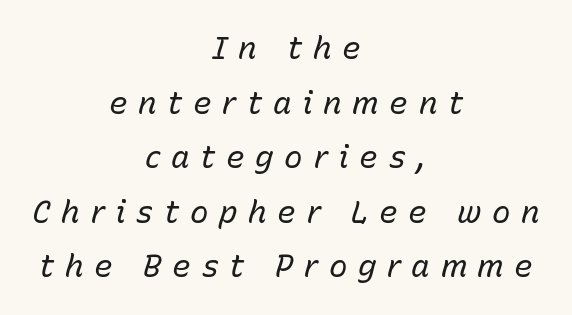
The image shows 31 px regular-weight type, italic (leaning right); set centered, line spacing 1.76x, unusually wide letter spacing (+0.34 em), not underlined; low stroke contrast and a medium x-height.
